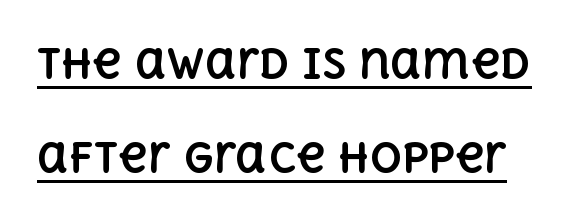
The image shows 40 px bold type, upright; set loose line spacing (2.34x), normal letter spacing, underlined; a large x-height.
